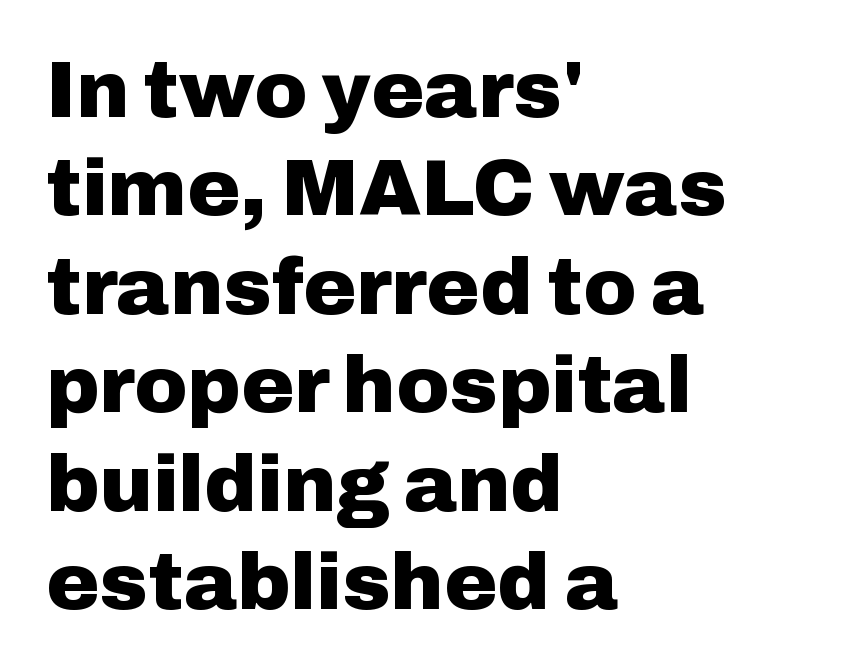
Q: Is the text bold? A: Yes.
Q: Is the text italic (slanted)? A: No, it is upright.
Q: Is the typeface a serif or a sans-serif typeface? A: Sans-serif.
Q: Is the text underlined? A: No.
Q: How is the paragraph aligned? A: Left-aligned.
Q: Is the spacing between letters normal or unusually wide? A: Normal.
Q: Width (condensed, normal, or wide)? A: Normal.
Q: Stroke contrast? A: Low.
Q: x-height? A: Medium.
Q: Monospaced? A: No.
